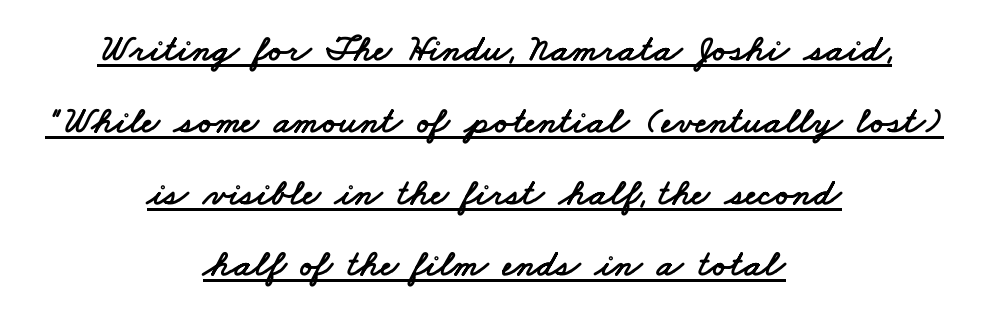
Every row of glyphs is offset so its center matches the block's center. This rendering leaves character spacing at its baseline value. Is this a sans? Yes — the strokes have no serifs. Think of a printed novel: that variable character pitch is what you see here. In designer terms, the underline attribute is active on this setting.
